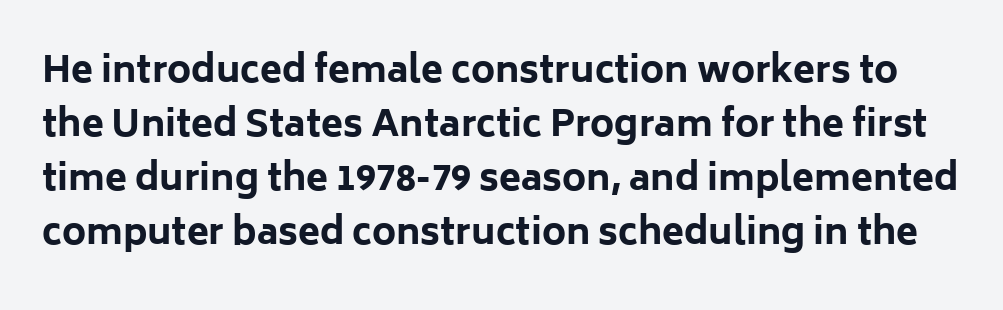
{"serif": "no", "italic": "no", "bold": "yes", "weight": "bold", "width": "normal", "stroke_contrast": "low", "x_height": "medium", "monospaced": "no", "underline": "no", "line_spacing": "normal", "line_spacing_ratio": 1.5, "letter_spacing": "normal", "letter_spacing_em": 0.0, "glyph_px": 36}
